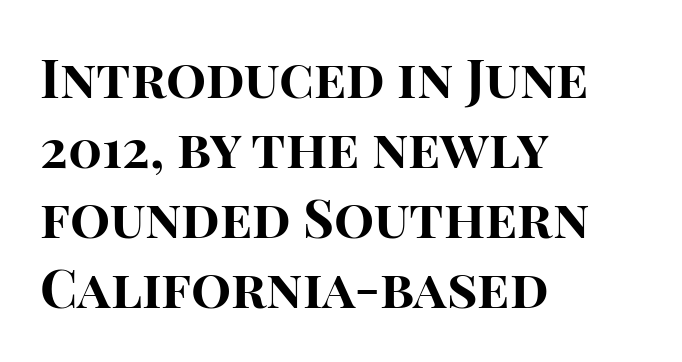
Q: Is the text bold? A: Yes.
Q: Is the text italic (slanted)? A: No, it is upright.
Q: Is the typeface a serif or a sans-serif typeface? A: Sans-serif.
Q: Is the text underlined? A: No.
Q: How is the paragraph aligned? A: Left-aligned.
Q: Is the spacing between letters normal or unusually wide? A: Normal.
Q: Is the spacing between lines tight, normal or loose? A: Normal.
Q: Width (condensed, normal, or wide)? A: Normal.
Q: Stroke contrast? A: High.
Q: x-height? A: Large.
Q: Monospaced? A: No.
